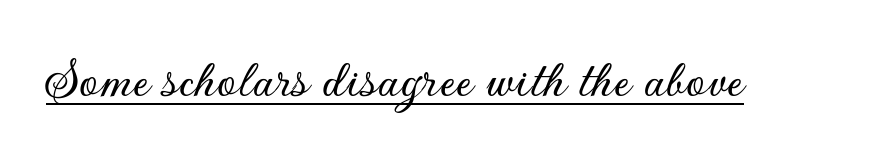
Q: Is the text italic (slanted)? A: Yes.
Q: Is the typeface a serif or a sans-serif typeface? A: Sans-serif.
Q: Is the text underlined? A: Yes.
Q: Is the spacing between letters normal or unusually wide? A: Normal.
Q: Width (condensed, normal, or wide)? A: Normal.
Q: Stroke contrast? A: Low.
Q: x-height? A: Small.
Q: Monospaced? A: No.
